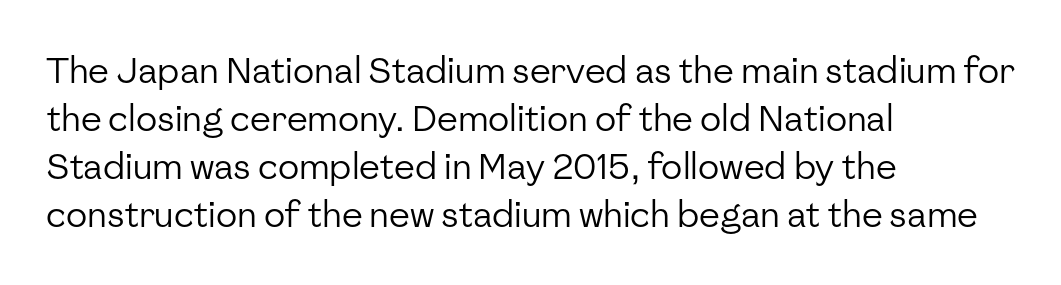
Each row of text sits above clean, open space. A sans-serif font was chosen for this passage. Vertically, the passage feels balanced, rows spaced as you'd expect. Proportional: the letters do not fall into vertical columns.
